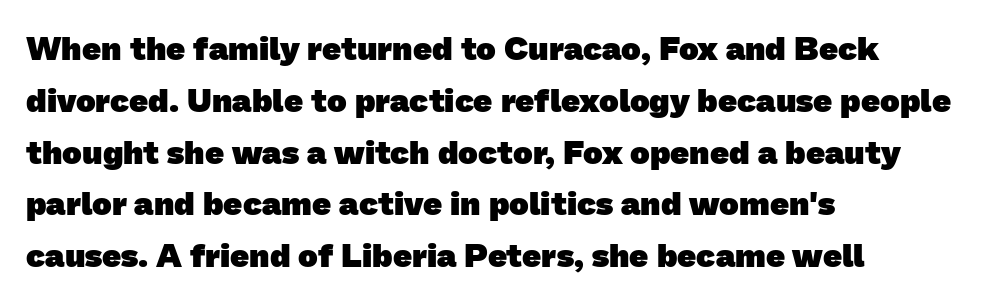
Q: Is the text bold? A: Yes.
Q: Is the typeface a serif or a sans-serif typeface? A: Sans-serif.
Q: Is the text underlined? A: No.
Q: How is the paragraph aligned? A: Left-aligned.
Q: Is the spacing between letters normal or unusually wide? A: Normal.
Q: Is the spacing between lines tight, normal or loose? A: Normal.
Q: Width (condensed, normal, or wide)? A: Normal.
Q: Stroke contrast? A: Low.
Q: x-height? A: Medium.
Q: Monospaced? A: No.
